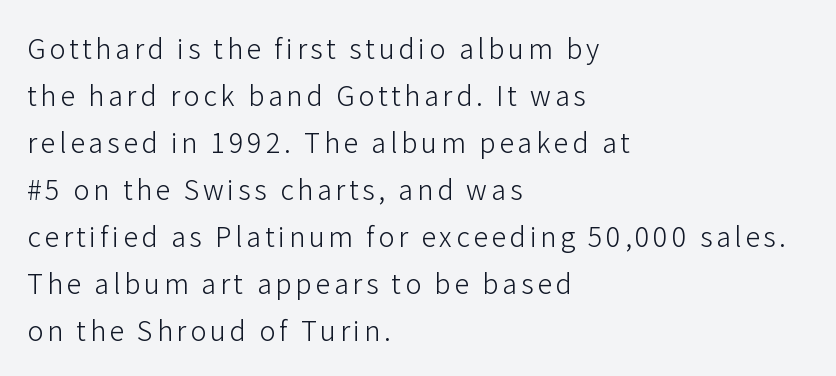
The weight tops out at a normal text grade. A student would call this left alignment; a typographer would say flush left, rag right. The typography opts for an upright posture over an oblique one. Descenders are the only things crossing below the line.
